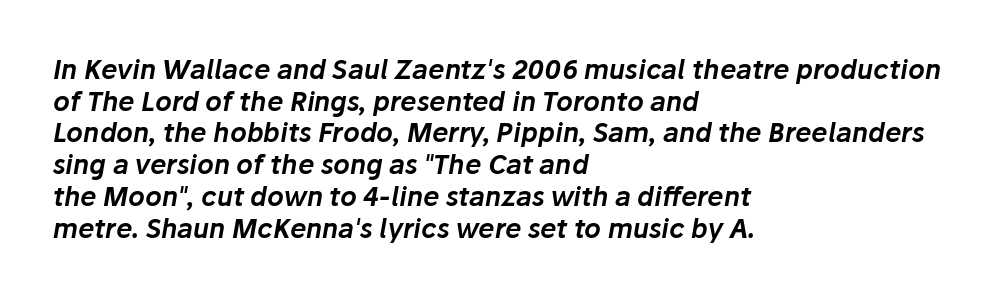
{"italic": "yes", "lean": "right", "slant_degrees": 10, "underline": "no", "align": "left", "line_spacing_ratio": 1.22, "letter_spacing": "normal", "letter_spacing_em": 0.0, "glyph_px": 26}
